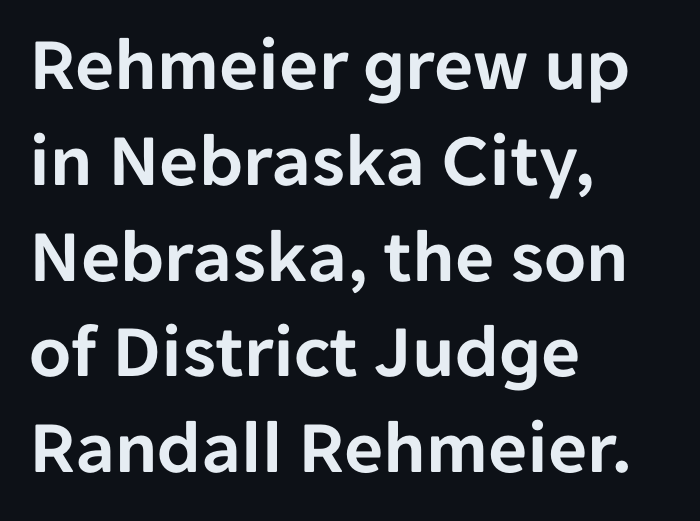
{"serif": "no", "italic": "no", "width": "normal", "stroke_contrast": "low", "x_height": "medium", "monospaced": "no", "underline": "no", "align": "left", "line_spacing": "normal", "line_spacing_ratio": 1.26, "letter_spacing": "normal", "letter_spacing_em": 0.0, "glyph_px": 76}
